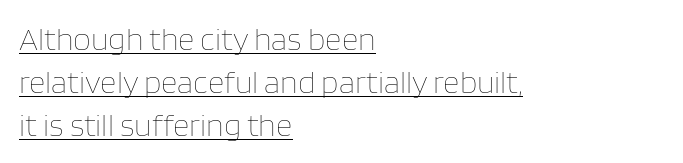
Tracking here is standard; glyphs follow each other at the usual distance. Does a line run under the words? Yes, clearly. You can tell it's not italic because the verticals are truly vertical. In CSS terms this would be text-align: left. Varying glyph widths throughout — classic text-font behaviour.
